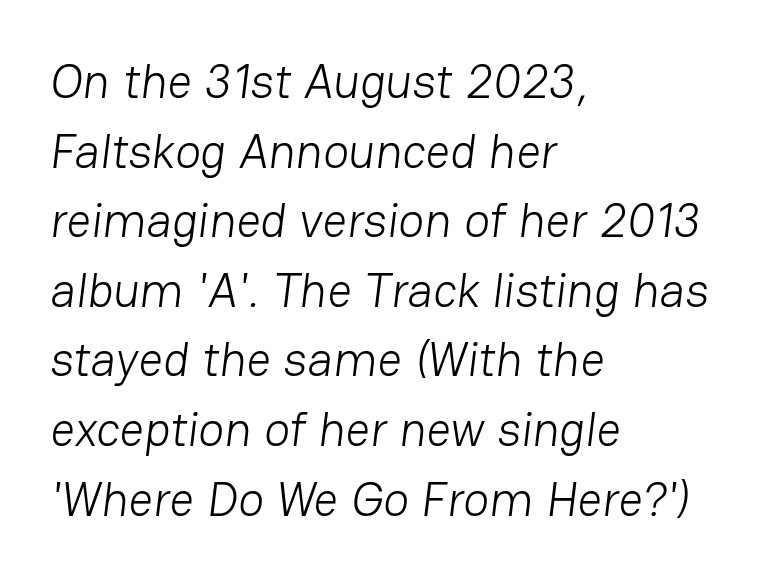
Q: Is the text bold? A: No.
Q: Is the typeface a serif or a sans-serif typeface? A: Sans-serif.
Q: Is the text underlined? A: No.
Q: How is the paragraph aligned? A: Left-aligned.
Q: Is the spacing between letters normal or unusually wide? A: Normal.
Q: Is the spacing between lines tight, normal or loose? A: Normal.
Q: Width (condensed, normal, or wide)? A: Normal.
Q: Stroke contrast? A: Low.
Q: x-height? A: Medium.
Q: Monospaced? A: No.
